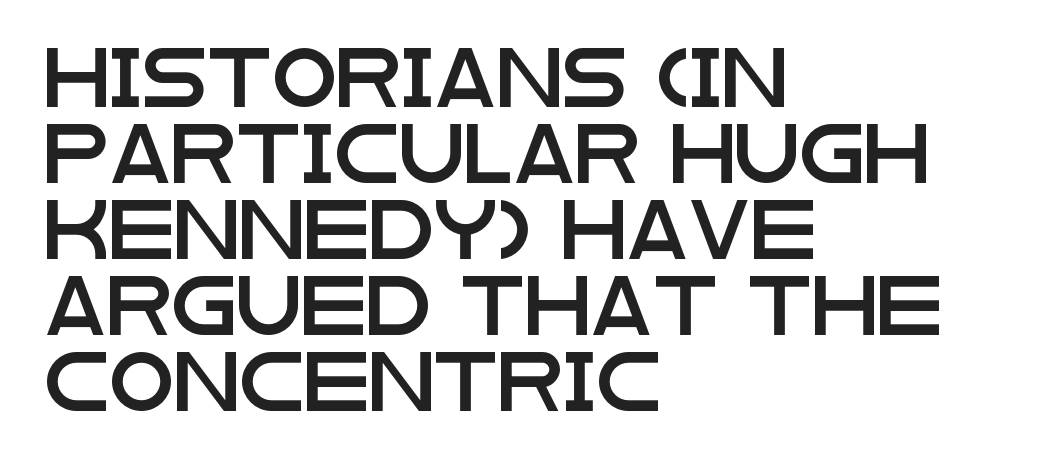
Q: Is the text italic (slanted)? A: No, it is upright.
Q: Is the typeface a serif or a sans-serif typeface? A: Sans-serif.
Q: Is the text underlined? A: No.
Q: How is the paragraph aligned? A: Left-aligned.
Q: Is the spacing between letters normal or unusually wide? A: Normal.
Q: Is the spacing between lines tight, normal or loose? A: Normal.
Q: Width (condensed, normal, or wide)? A: Wide.
Q: Stroke contrast? A: Low.
Q: x-height? A: Large.
Q: Monospaced? A: No.
